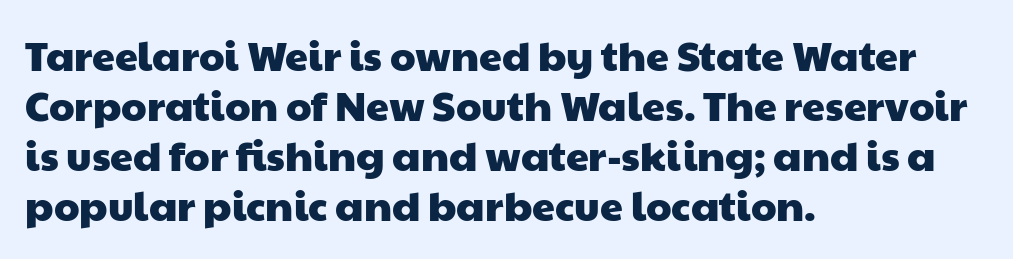
The image shows 41 px wide sans-serif type; set left-aligned, line spacing 1.22x, normal letter spacing, not underlined; low stroke contrast and a medium x-height.
